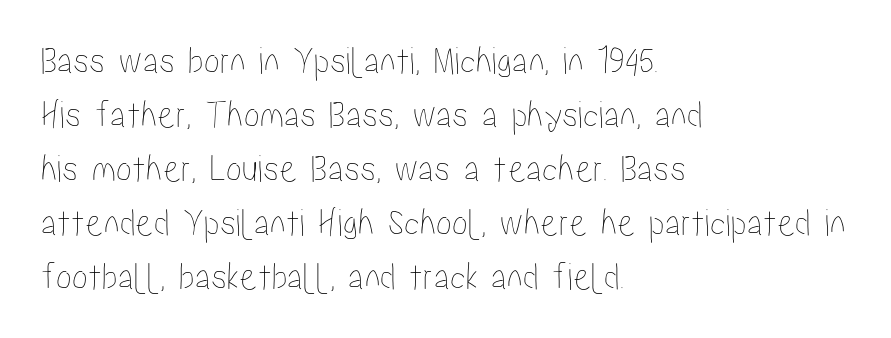
Q: Is the text italic (slanted)? A: No, it is upright.
Q: Is the text underlined? A: No.
Q: How is the paragraph aligned? A: Left-aligned.
Q: Is the spacing between letters normal or unusually wide? A: Normal.
Q: Is the spacing between lines tight, normal or loose? A: Normal.
Q: Width (condensed, normal, or wide)? A: Condensed.
Q: Stroke contrast? A: Low.
Q: x-height? A: Medium.
Q: Monospaced? A: No.
